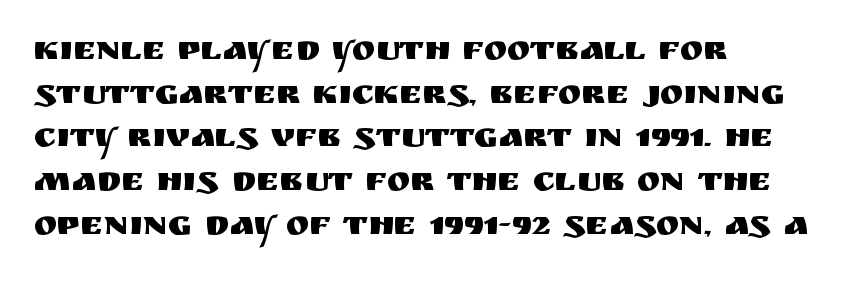
Q: Is the text italic (slanted)? A: No, it is upright.
Q: Is the typeface a serif or a sans-serif typeface? A: Sans-serif.
Q: Is the text underlined? A: No.
Q: How is the paragraph aligned? A: Left-aligned.
Q: Is the spacing between letters normal or unusually wide? A: Normal.
Q: Is the spacing between lines tight, normal or loose? A: Normal.
Q: Width (condensed, normal, or wide)? A: Normal.
Q: Stroke contrast? A: Medium.
Q: x-height? A: Large.
Q: Monospaced? A: No.
